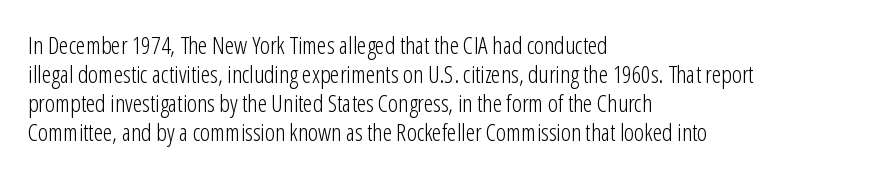
Q: Is the text bold? A: No.
Q: Is the text italic (slanted)? A: No, it is upright.
Q: Is the text underlined? A: No.
Q: How is the paragraph aligned? A: Left-aligned.
Q: Is the spacing between letters normal or unusually wide? A: Normal.
